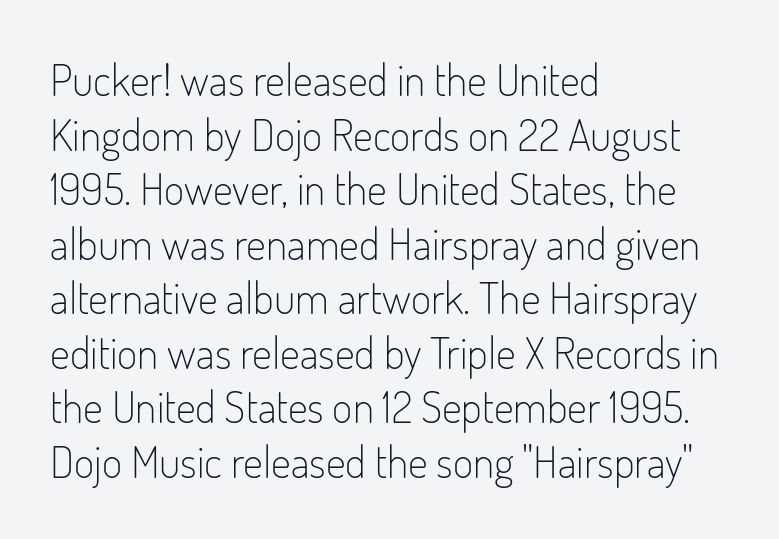
{"serif": "no", "italic": "no", "bold": "no", "weight": "light", "width": "condensed", "stroke_contrast": "low", "x_height": "small", "monospaced": "no", "underline": "no", "align": "left", "line_spacing_ratio": 1.24, "letter_spacing": "normal", "letter_spacing_em": 0.0, "glyph_px": 44}
